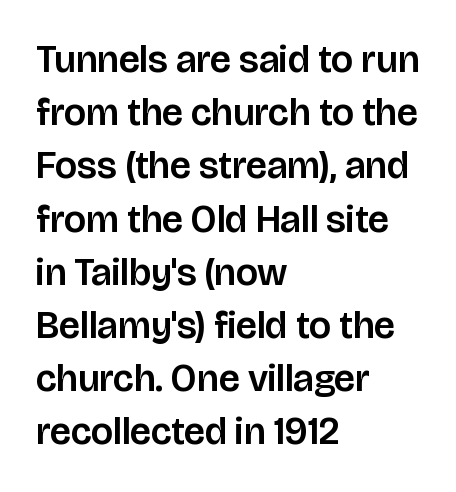
{"serif": "no", "italic": "no", "width": "normal", "stroke_contrast": "low", "x_height": "large", "monospaced": "no", "underline": "no", "align": "left", "line_spacing": "normal", "line_spacing_ratio": 1.4, "letter_spacing": "normal", "letter_spacing_em": 0.0, "glyph_px": 38}
